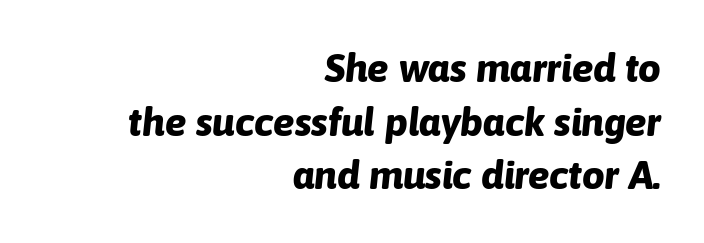
The image shows 40 px bold type, italic (leaning right); set right-aligned, normal line spacing (1.34x), normal letter spacing, not underlined; low stroke contrast and a medium x-height.
